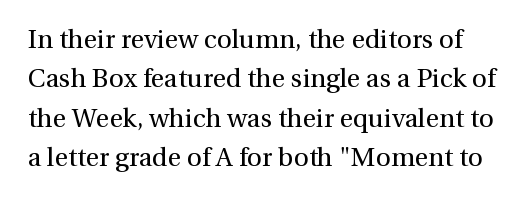
No heavy texture on the line: the type isn't bold. A bare baseline throughout the passage. When letters stand straight like this, we call the style roman or upright. Default kerning and tracking; the words read as compact shapes. The space between consecutive lines is moderate.
